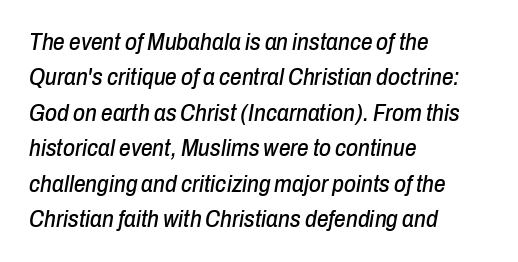
Notice how the passage keeps a crisp vertical edge on the left only. Spacing between characters is what you'd get straight out of the box. Quick note: italic. Check the space under the baseline: it is left empty. In terms of leading, this rendering sits right in the middle.
